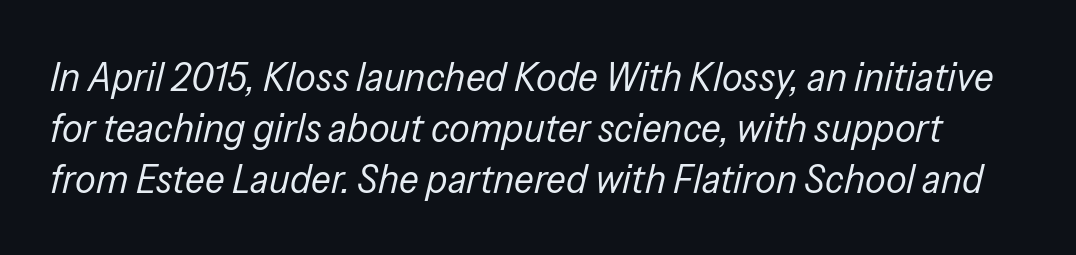
Q: Is the text bold? A: No.
Q: Is the text italic (slanted)? A: Yes, it leans right by about 13 degrees.
Q: Is the text underlined? A: No.
Q: Is the spacing between letters normal or unusually wide? A: Normal.
Q: Width (condensed, normal, or wide)? A: Condensed.
Q: Stroke contrast? A: Low.
Q: x-height? A: Medium.
Q: Monospaced? A: No.
